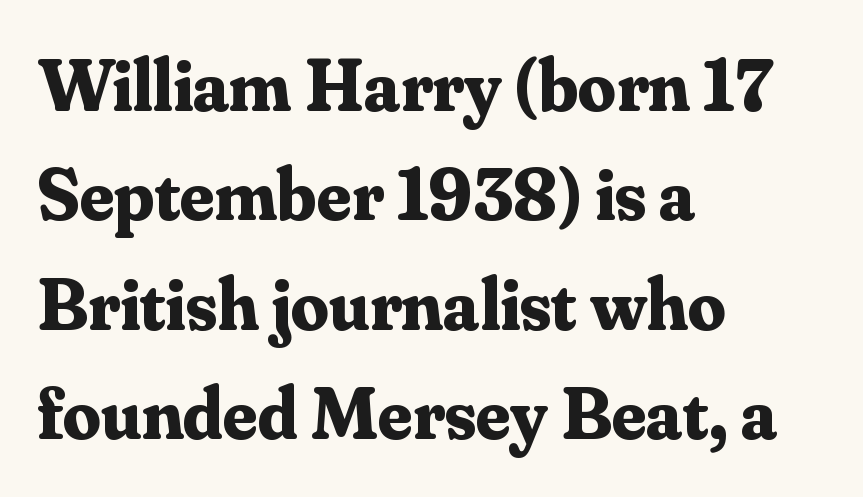
{"serif": "yes", "italic": "no", "bold": "yes", "weight": "bold", "width": "normal", "stroke_contrast": "medium", "x_height": "small", "monospaced": "no", "underline": "no", "align": "left", "line_spacing": "normal", "line_spacing_ratio": 1.46, "letter_spacing": "normal", "letter_spacing_em": 0.0, "glyph_px": 75}
